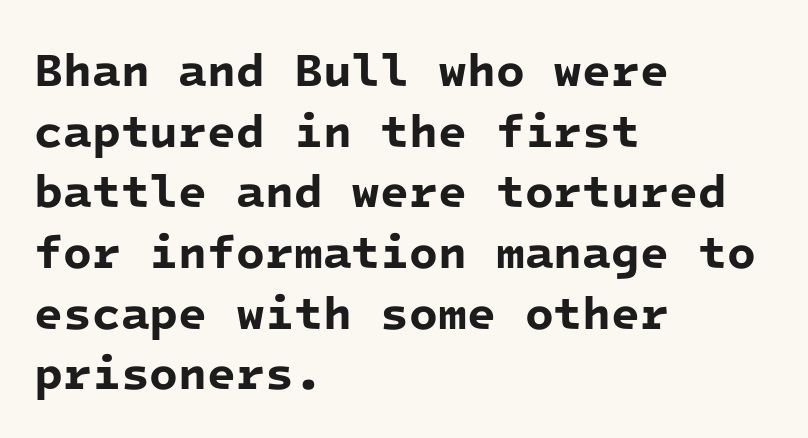
A normal amount of white space separates one row of letters from the next. Glance below the letters and you will spot only blank space. Each word holds together tightly as a unit, with standard inter-letter gaps. This is sans-serif lettering, the kind often seen on screens and signage. Notice how the passage keeps a crisp vertical edge on the left only.
